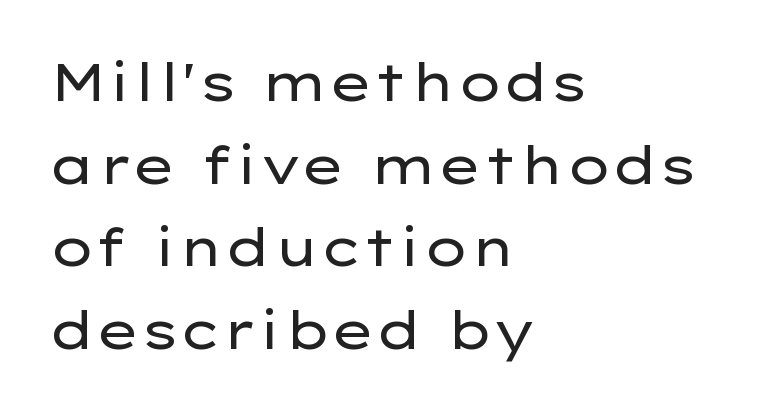
Q: Is the text bold? A: No.
Q: Is the text italic (slanted)? A: No, it is upright.
Q: Is the typeface a serif or a sans-serif typeface? A: Sans-serif.
Q: Is the text underlined? A: No.
Q: How is the paragraph aligned? A: Left-aligned.
Q: Is the spacing between letters normal or unusually wide? A: Normal.
Q: Is the spacing between lines tight, normal or loose? A: Normal.
Q: Width (condensed, normal, or wide)? A: Wide.
Q: Stroke contrast? A: Low.
Q: x-height? A: Medium.
Q: Monospaced? A: No.
